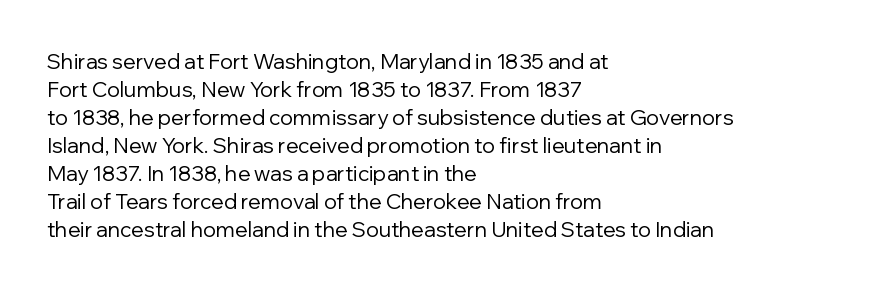
Q: Is the text bold? A: No.
Q: Is the text italic (slanted)? A: No, it is upright.
Q: Is the text underlined? A: No.
Q: How is the paragraph aligned? A: Left-aligned.
Q: Is the spacing between letters normal or unusually wide? A: Normal.
Q: Is the spacing between lines tight, normal or loose? A: Normal.
